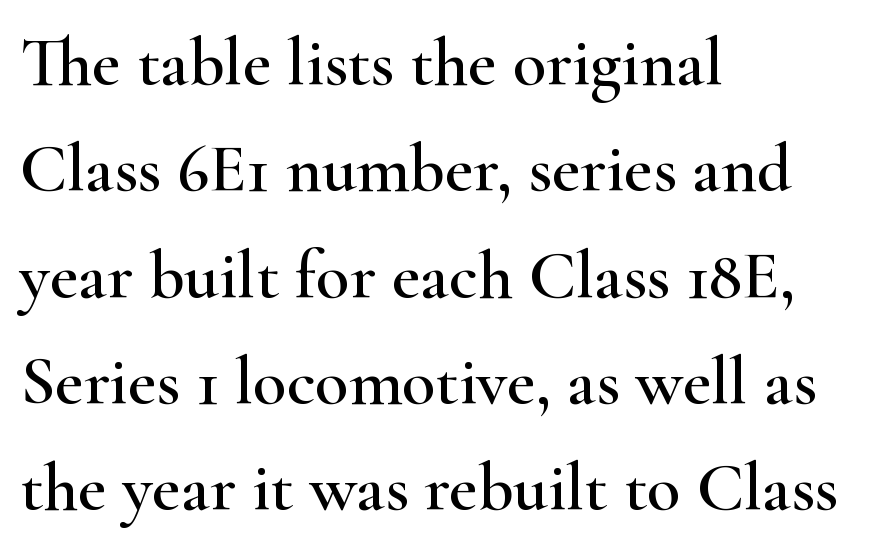
The lettering stays uniformly vertical, giving the passage a roman look. Note the varied advance widths — an 'i' is clearly narrower than an 'm'. Any mark beneath the type? The region is blank. No extra tracking has been applied to these lines. Left-aligned paragraph, ragged on the right.
